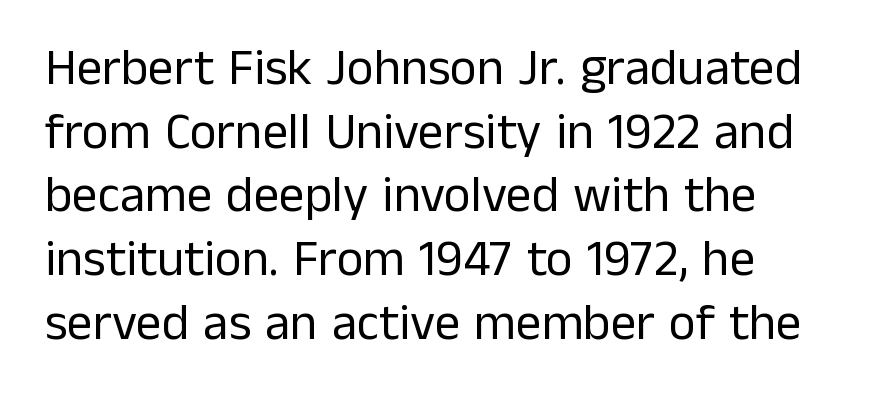
Q: Is the text bold? A: No.
Q: Is the text italic (slanted)? A: No, it is upright.
Q: Is the typeface a serif or a sans-serif typeface? A: Sans-serif.
Q: Is the text underlined? A: No.
Q: How is the paragraph aligned? A: Left-aligned.
Q: Is the spacing between letters normal or unusually wide? A: Normal.
Q: Is the spacing between lines tight, normal or loose? A: Normal.
Q: Width (condensed, normal, or wide)? A: Normal.
Q: Stroke contrast? A: Low.
Q: x-height? A: Medium.
Q: Monospaced? A: No.
